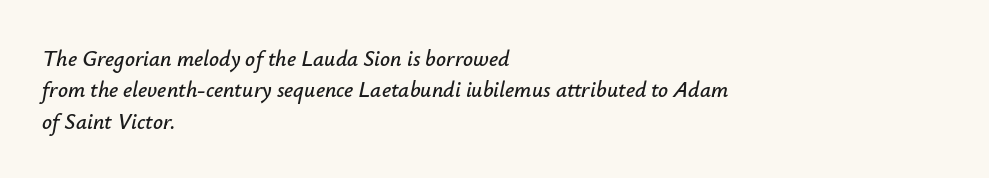
The image shows 22 px text type, italic (leaning right); set left-aligned, normal line spacing (1.43x), normal letter spacing, not underlined.
